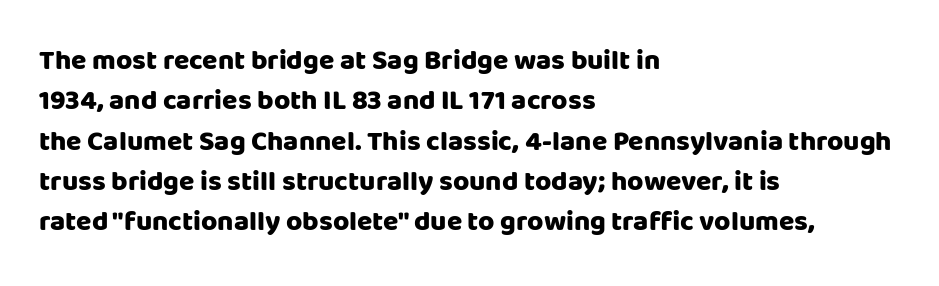
Q: Is the text bold? A: Yes.
Q: Is the text italic (slanted)? A: No, it is upright.
Q: Is the typeface a serif or a sans-serif typeface? A: Sans-serif.
Q: Is the text underlined? A: No.
Q: How is the paragraph aligned? A: Left-aligned.
Q: Is the spacing between letters normal or unusually wide? A: Normal.
Q: Is the spacing between lines tight, normal or loose? A: Normal.
Q: Width (condensed, normal, or wide)? A: Normal.
Q: Stroke contrast? A: Low.
Q: x-height? A: Large.
Q: Monospaced? A: No.
